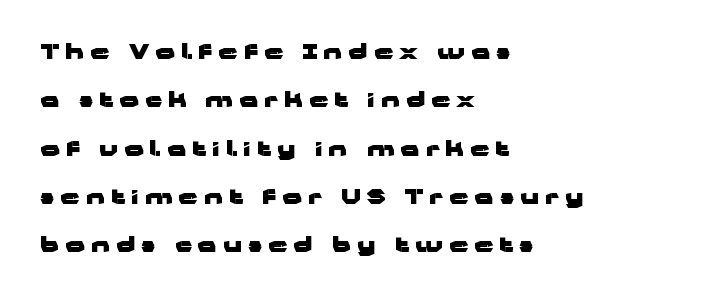
Q: Is the text bold? A: Yes.
Q: Is the text italic (slanted)? A: No, it is upright.
Q: Is the text underlined? A: No.
Q: How is the paragraph aligned? A: Left-aligned.
Q: Is the spacing between letters normal or unusually wide? A: Unusually wide.
Q: Is the spacing between lines tight, normal or loose? A: Loose.
